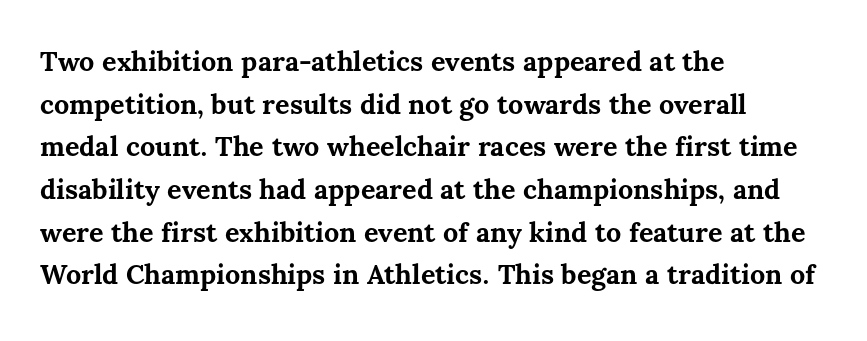
{"italic": "no", "bold": "yes", "underline": "no", "align": "left", "line_spacing": "normal", "line_spacing_ratio": 1.58, "letter_spacing": "normal", "letter_spacing_em": 0.0, "glyph_px": 27}
